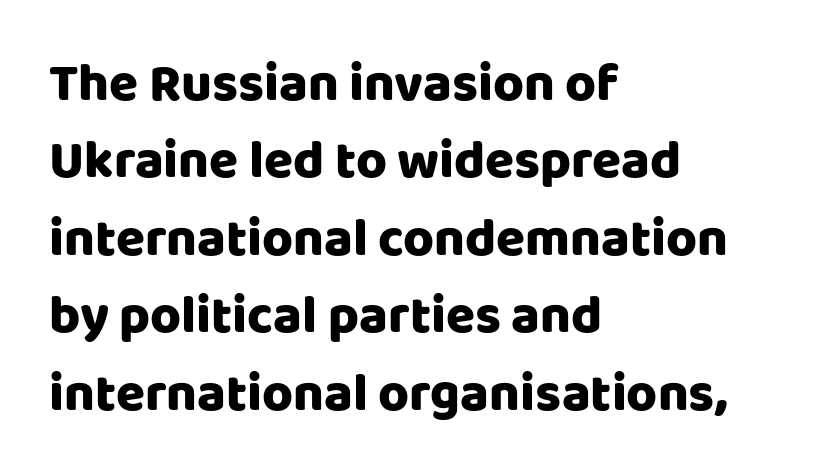
The image shows 53 px sans-serif type, upright; set left-aligned, normal line spacing (1.46x), normal letter spacing, not underlined; low stroke contrast and a large x-height.
